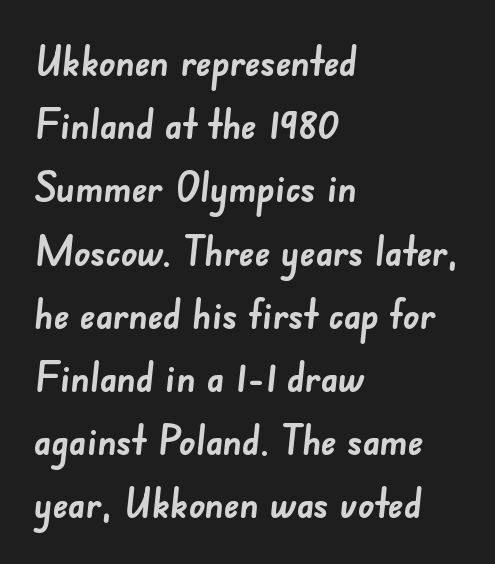
{"serif": "no", "bold": "yes", "weight": "semibold", "width": "normal", "stroke_contrast": "low", "x_height": "small", "monospaced": "no", "underline": "no", "align": "left", "line_spacing": "normal", "line_spacing_ratio": 1.58, "letter_spacing": "normal", "letter_spacing_em": 0.0, "glyph_px": 40}
